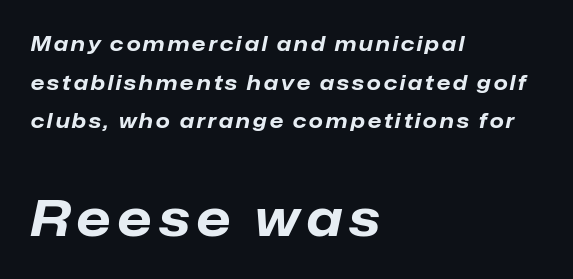
The block sitting lower on the canvas is the one with enlarged characters. Compared with typical paragraphs, the rows here are farther apart. Is the block centered? No — it sits flush against the left margin. The words here are not underlined. Compared with ordinary roman type, these characters are visibly tilted. Chunky letters — that's bold for sure.
